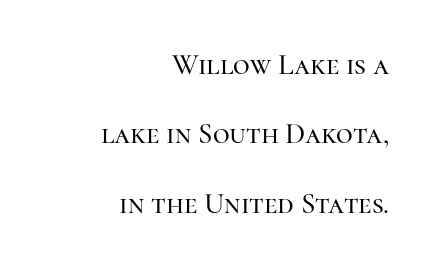
{"serif": "yes", "italic": "no", "width": "normal", "stroke_contrast": "high", "x_height": "medium", "monospaced": "no", "underline": "no", "align": "right", "line_spacing": "loose", "line_spacing_ratio": 2.39, "letter_spacing": "normal", "letter_spacing_em": 0.0, "glyph_px": 29}
